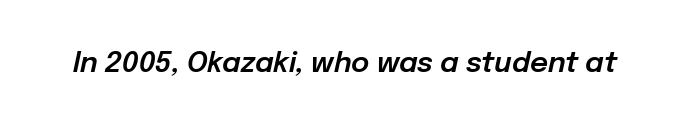
{"italic": "yes", "lean": "right", "slant_degrees": 12, "width": "normal", "stroke_contrast": "low", "x_height": "medium", "monospaced": "no", "underline": "no", "letter_spacing": "normal", "letter_spacing_em": 0.0, "glyph_px": 28}
